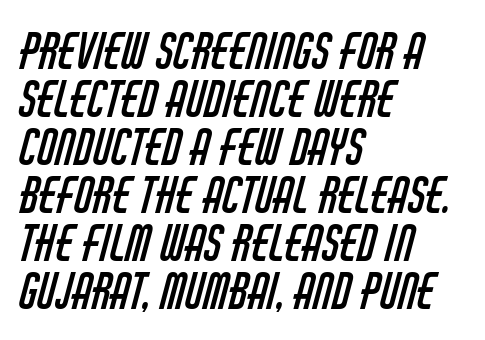
The image shows 48 px regular-weight, condensed sans-serif type; set left-aligned, tight line spacing (1.0x), normal letter spacing, not underlined; low stroke contrast and a large x-height.
